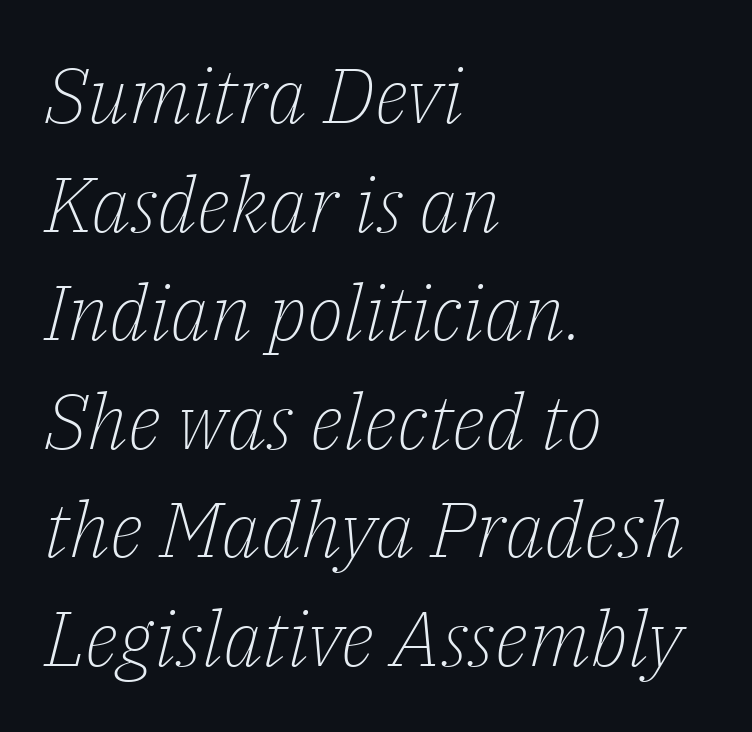
{"serif": "yes", "italic": "yes", "lean": "right", "slant_degrees": 14, "bold": "no", "weight": "light", "width": "normal", "stroke_contrast": "low", "x_height": "medium", "monospaced": "no", "underline": "no", "align": "left", "line_spacing": "normal", "line_spacing_ratio": 1.41, "letter_spacing": "normal", "letter_spacing_em": 0.0, "glyph_px": 77}
